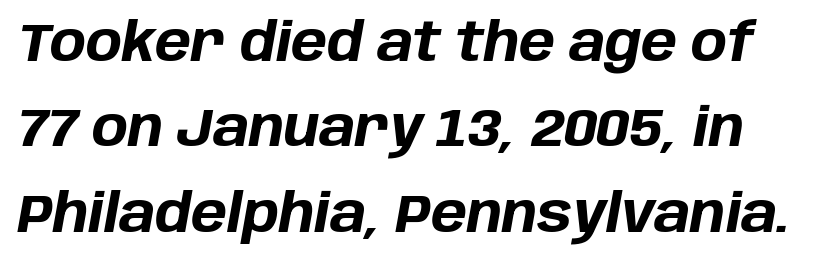
Q: Is the text bold? A: Yes.
Q: Is the text italic (slanted)? A: Yes, it leans right by about 10 degrees.
Q: Is the text underlined? A: No.
Q: Is the spacing between letters normal or unusually wide? A: Normal.
Q: Is the spacing between lines tight, normal or loose? A: Normal.
Q: Width (condensed, normal, or wide)? A: Normal.
Q: Stroke contrast? A: Low.
Q: x-height? A: Large.
Q: Monospaced? A: No.
